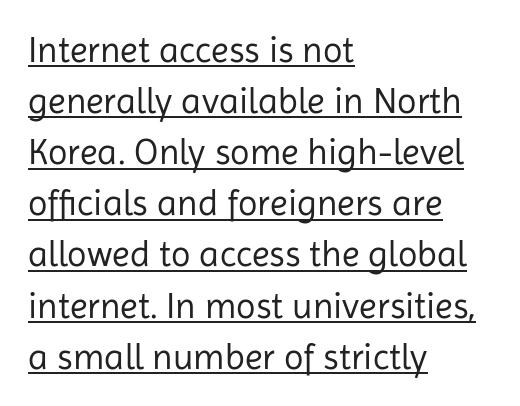
{"serif": "no", "italic": "no", "bold": "no", "weight": "regular", "width": "normal", "stroke_contrast": "low", "x_height": "medium", "monospaced": "no", "underline": "yes", "align": "left", "line_spacing": "normal", "line_spacing_ratio": 1.42, "letter_spacing": "normal", "letter_spacing_em": 0.0, "glyph_px": 36}
